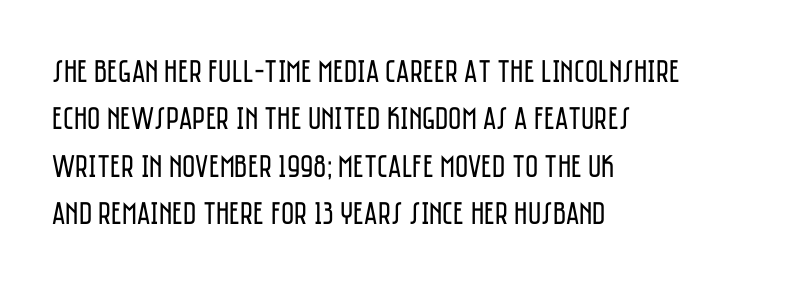
Q: Is the text bold? A: No.
Q: Is the text italic (slanted)? A: No, it is upright.
Q: Is the typeface a serif or a sans-serif typeface? A: Sans-serif.
Q: Is the text underlined? A: No.
Q: How is the paragraph aligned? A: Left-aligned.
Q: Is the spacing between letters normal or unusually wide? A: Normal.
Q: Is the spacing between lines tight, normal or loose? A: Normal.
Q: Width (condensed, normal, or wide)? A: Condensed.
Q: Stroke contrast? A: Low.
Q: x-height? A: Large.
Q: Monospaced? A: No.
